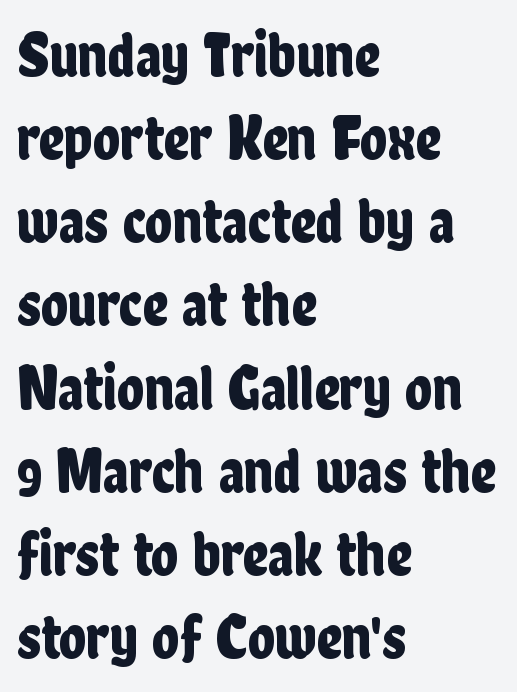
Here the glyphs are tracked normally, forming tight word shapes. Designer's note — italics off, roman on. Proportional: the letters do not fall into vertical columns. Line spacing here is normal.
